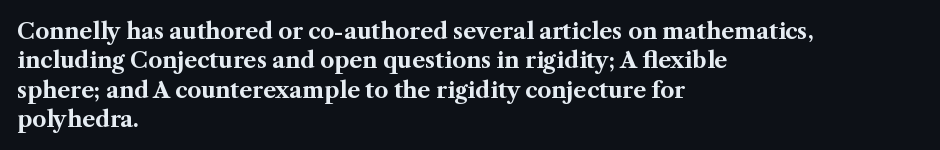
Q: Is the text bold? A: Yes.
Q: Is the text italic (slanted)? A: No, it is upright.
Q: Is the text underlined? A: No.
Q: How is the paragraph aligned? A: Left-aligned.
Q: Is the spacing between letters normal or unusually wide? A: Normal.
Q: Is the spacing between lines tight, normal or loose? A: Normal.
